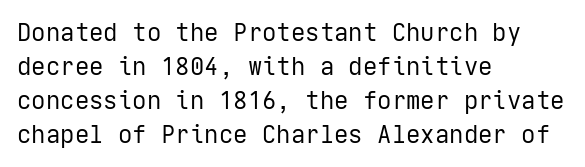
Q: Is the text bold? A: No.
Q: Is the text italic (slanted)? A: No, it is upright.
Q: Is the text underlined? A: No.
Q: How is the paragraph aligned? A: Left-aligned.
Q: Is the spacing between letters normal or unusually wide? A: Normal.
Q: Is the spacing between lines tight, normal or loose? A: Normal.
